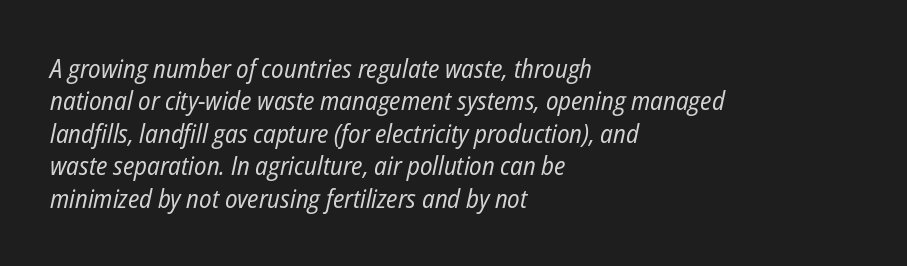
{"italic": "yes", "lean": "right", "slant_degrees": 12, "bold": "no", "underline": "no", "align": "left", "line_spacing": "normal", "line_spacing_ratio": 1.25, "letter_spacing": "normal", "letter_spacing_em": 0.0, "glyph_px": 26}
